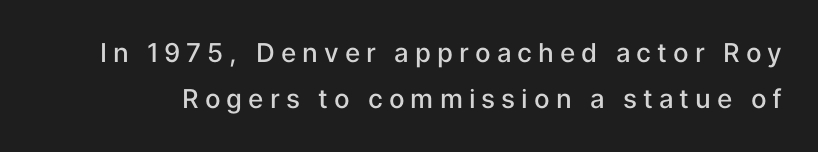
The image shows 26 px text type, upright; set line spacing 1.78x, unusually wide letter spacing (+0.23 em), not underlined.
